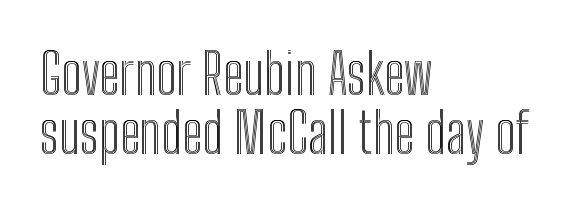
Q: Is the text italic (slanted)? A: No, it is upright.
Q: Is the text underlined? A: No.
Q: How is the paragraph aligned? A: Left-aligned.
Q: Is the spacing between letters normal or unusually wide? A: Normal.
Q: Is the spacing between lines tight, normal or loose? A: Tight.
Q: Width (condensed, normal, or wide)? A: Condensed.
Q: x-height? A: Medium.
Q: Monospaced? A: No.
